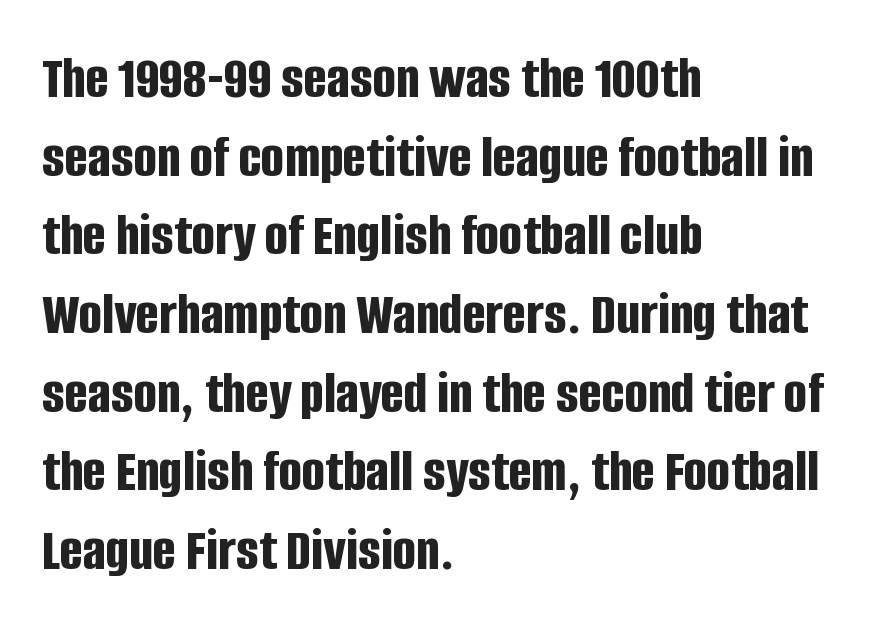
The image shows 61 px bold, condensed sans-serif type, upright; set left-aligned, normal line spacing (1.29x), normal letter spacing, not underlined; low stroke contrast and a large x-height.
